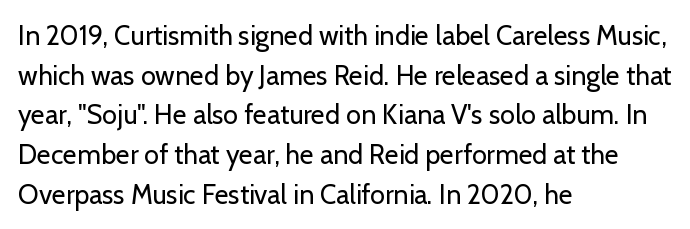
The image shows 27 px text type, upright; set left-aligned, normal line spacing (1.47x), normal letter spacing, not underlined.
